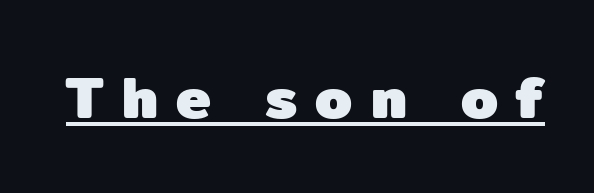
The face used here appears with an underline applied. The type sits square on the baseline with zero lean. Check where the strokes stop: nothing finishes them off — pure sans. A typesetter would call this proportional, since set widths differ per character.
